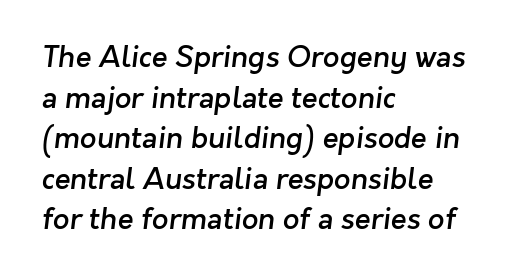
Are there feet on the stems? There aren't — it's a sans. The paragraph shown leans on its left margin. Type without underlining. Looks like regular typesetting: each glyph gets only the width it needs. Words appear dense and cohesive because spacing is normal. A somewhat darkened texture: the type is semibold rather than bold.
